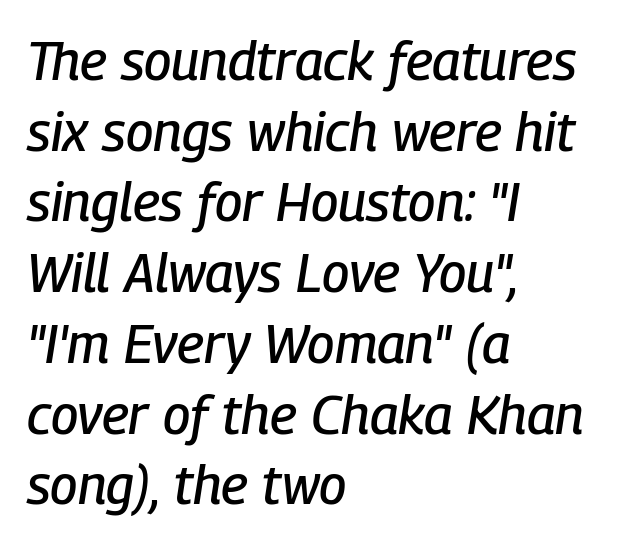
The image shows 54 px condensed type, italic (leaning right); set left-aligned, normal line spacing (1.31x), normal letter spacing, not underlined; low stroke contrast and a medium x-height.
